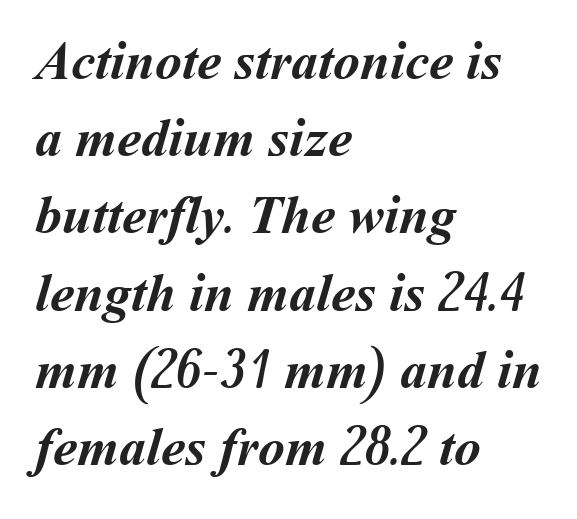
{"bold": "yes", "weight": "semibold", "width": "normal", "stroke_contrast": "medium", "x_height": "medium", "monospaced": "no", "underline": "no", "align": "left", "line_spacing": "normal", "line_spacing_ratio": 1.43, "letter_spacing": "normal", "letter_spacing_em": 0.0, "glyph_px": 54}
